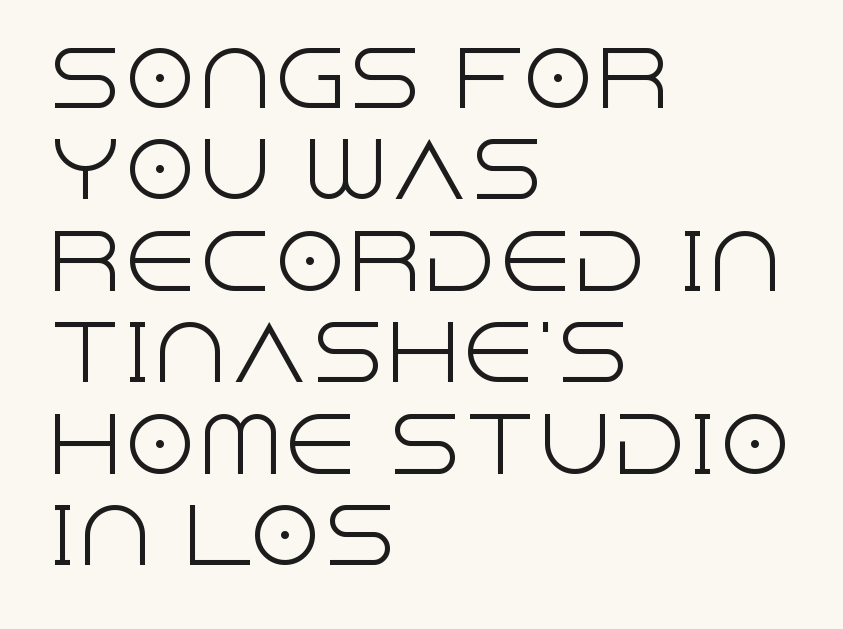
The strokes are not fattened; the text isn't bold. In CSS terms this would be text-align: left. Words appear dense and cohesive because spacing is normal. Has an underline been added? It has not. Nope, no serifs anywhere on these letters.
